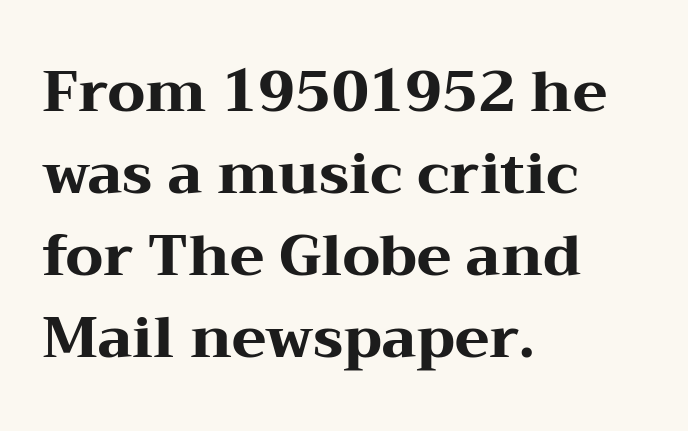
Q: Is the text bold? A: Yes.
Q: Is the text italic (slanted)? A: No, it is upright.
Q: Is the typeface a serif or a sans-serif typeface? A: Serif.
Q: Is the text underlined? A: No.
Q: How is the paragraph aligned? A: Left-aligned.
Q: Is the spacing between letters normal or unusually wide? A: Normal.
Q: Is the spacing between lines tight, normal or loose? A: Normal.
Q: Width (condensed, normal, or wide)? A: Wide.
Q: Stroke contrast? A: Medium.
Q: x-height? A: Medium.
Q: Monospaced? A: No.
